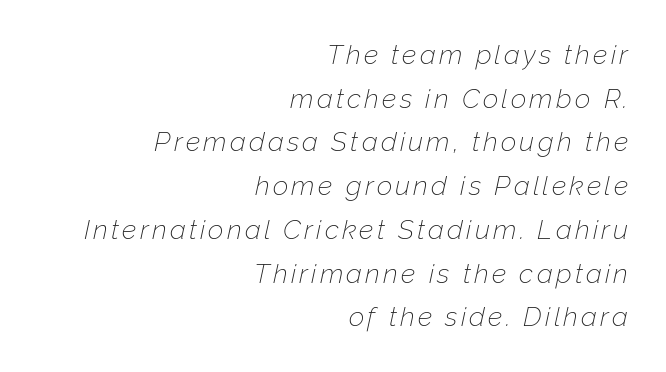
A quiet, ordinary-to-light weight characterises the typeface. In CSS terms this would be text-align: right. The designer left line spacing at the default. The area under the type is left untouched. Looking at the ascenders, they clearly lean.
